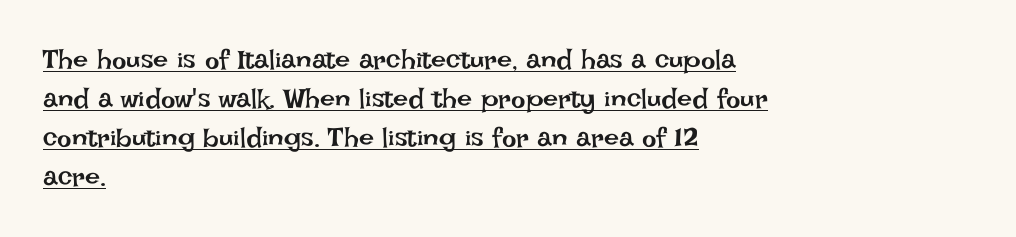
The image shows 27 px text type, upright; set left-aligned, normal line spacing (1.45x), normal letter spacing, underlined.
